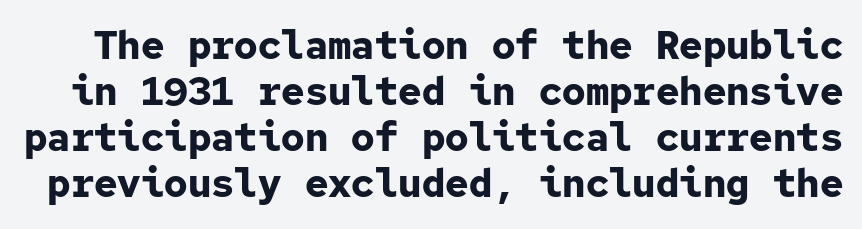
The image shows 39 px bold sans-serif type, upright, monospaced; set line spacing 1.18x, normal letter spacing, not underlined; low stroke contrast and a medium x-height.
